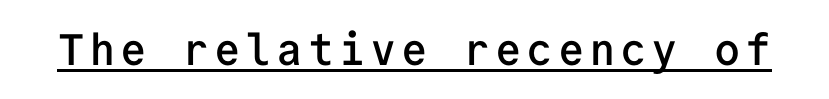
Q: Is the text bold? A: Semi-bold.
Q: Is the text italic (slanted)? A: No, it is upright.
Q: Is the typeface a serif or a sans-serif typeface? A: Sans-serif.
Q: Is the text underlined? A: Yes.
Q: Width (condensed, normal, or wide)? A: Normal.
Q: Stroke contrast? A: Low.
Q: x-height? A: Medium.
Q: Monospaced? A: Yes.
